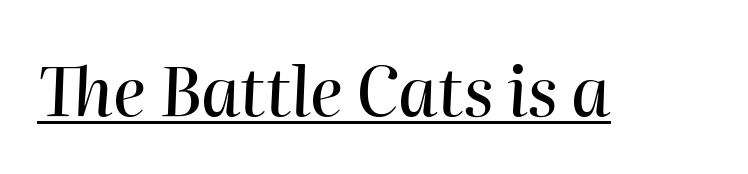
The passage shown leans; its letterforms are oblique. These lines keep a tight, regular rhythm from letter to letter. Is this a fixed-width face? No — the glyphs have proportional, varying widths. This rendering features underlined lettering.
